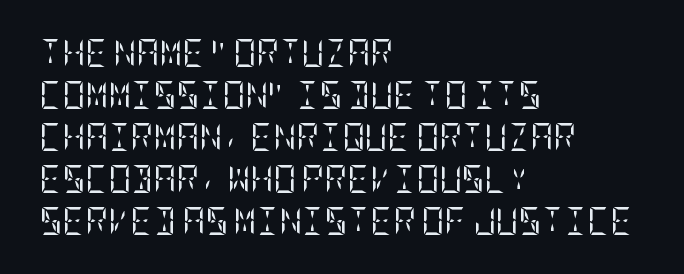
{"serif": "yes", "italic": "no", "bold": "no", "weight": "regular", "width": "condensed", "stroke_contrast": "low", "x_height": "large", "underline": "no", "align": "left", "line_spacing": "normal", "line_spacing_ratio": 1.5, "letter_spacing": "normal", "letter_spacing_em": 0.0, "glyph_px": 28}
